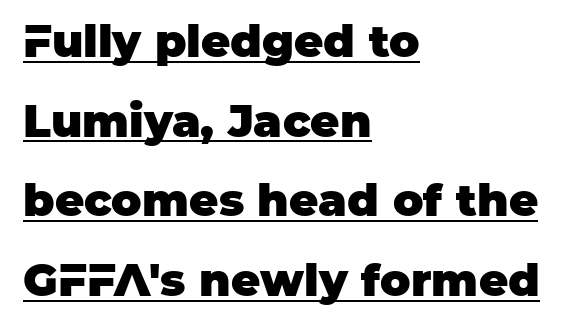
{"serif": "no", "italic": "no", "bold": "yes", "weight": "heavy", "width": "normal", "stroke_contrast": "low", "x_height": "large", "monospaced": "no", "underline": "yes", "align": "left", "line_spacing_ratio": 1.77, "letter_spacing": "normal", "letter_spacing_em": 0.0, "glyph_px": 45}
